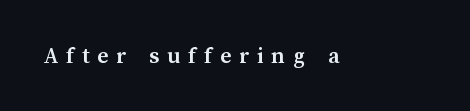
{"italic": "no", "bold": "yes", "underline": "no", "letter_spacing": "wide", "letter_spacing_em": 0.33, "glyph_px": 24}
